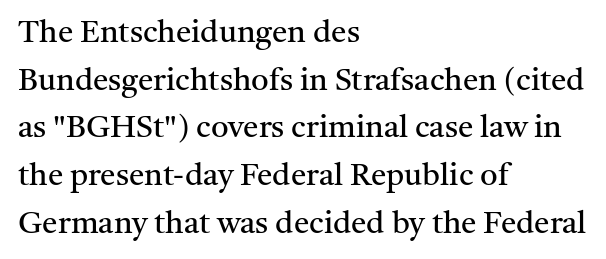
{"serif": "yes", "italic": "no", "bold": "no", "weight": "regular", "width": "normal", "stroke_contrast": "medium", "x_height": "medium", "monospaced": "no", "underline": "no", "align": "left", "line_spacing": "normal", "line_spacing_ratio": 1.54, "letter_spacing": "normal", "letter_spacing_em": 0.0, "glyph_px": 31}
